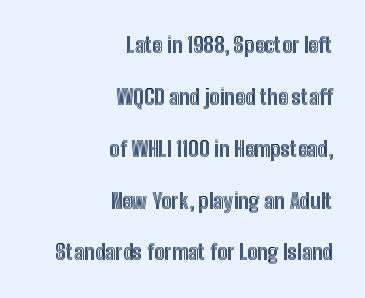
{"italic": "no", "underline": "no", "align": "right", "line_spacing": "loose", "line_spacing_ratio": 2.47, "letter_spacing": "normal", "letter_spacing_em": 0.0, "glyph_px": 21}
